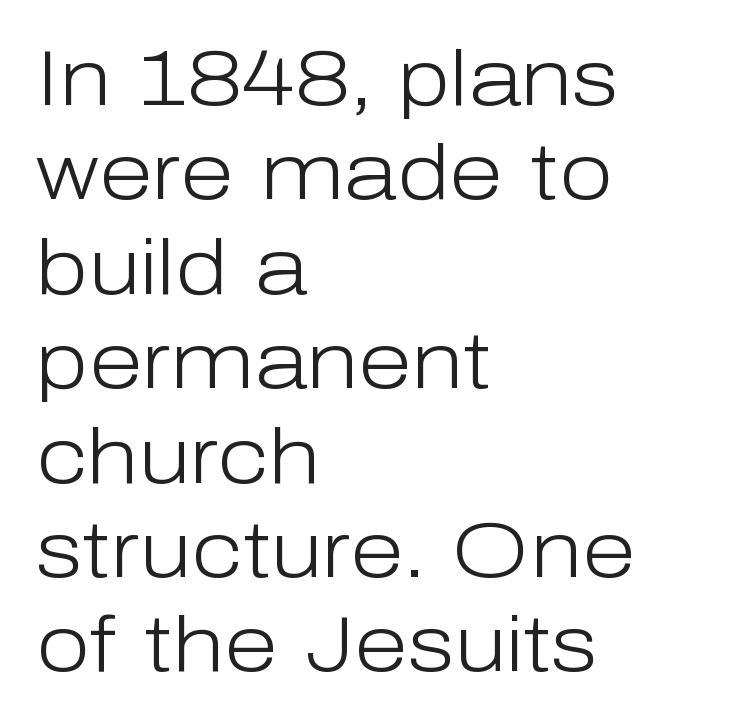
Q: Is the text bold? A: No.
Q: Is the text italic (slanted)? A: No, it is upright.
Q: Is the typeface a serif or a sans-serif typeface? A: Sans-serif.
Q: Is the text underlined? A: No.
Q: How is the paragraph aligned? A: Left-aligned.
Q: Is the spacing between letters normal or unusually wide? A: Normal.
Q: Width (condensed, normal, or wide)? A: Normal.
Q: Stroke contrast? A: Low.
Q: x-height? A: Medium.
Q: Monospaced? A: No.
